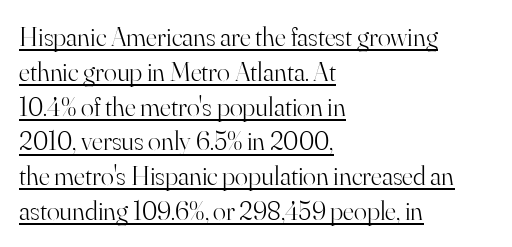
The image shows 27 px text type, upright; set left-aligned, normal line spacing (1.29x), normal letter spacing, underlined.
